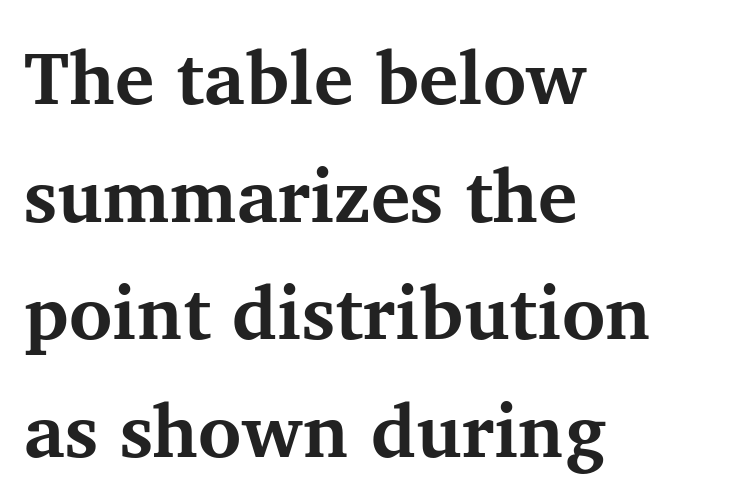
The image shows 74 px bold serif type, upright; set left-aligned, normal line spacing (1.59x), normal letter spacing, not underlined; medium stroke contrast and a medium x-height.
